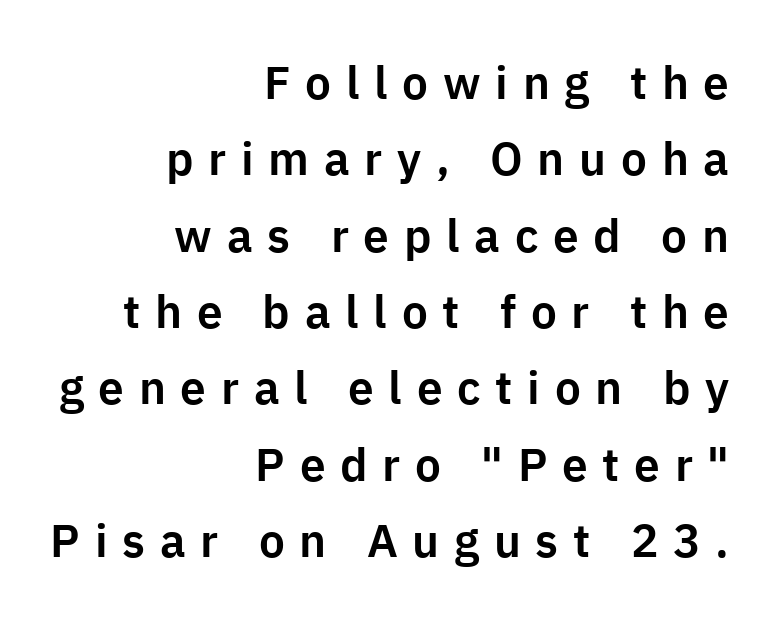
{"serif": "no", "italic": "no", "width": "normal", "stroke_contrast": "low", "x_height": "medium", "monospaced": "no", "underline": "no", "align": "right", "line_spacing": "normal", "line_spacing_ratio": 1.66, "letter_spacing": "wide", "letter_spacing_em": 0.32, "glyph_px": 46}
